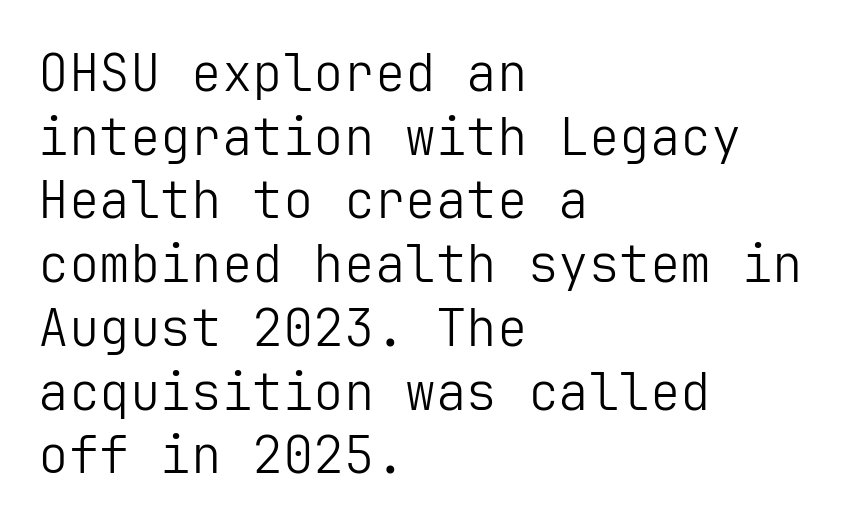
The image shows 51 px light sans-serif type, upright; set left-aligned, normal line spacing (1.25x), normal letter spacing, not underlined; low stroke contrast and a medium x-height.
